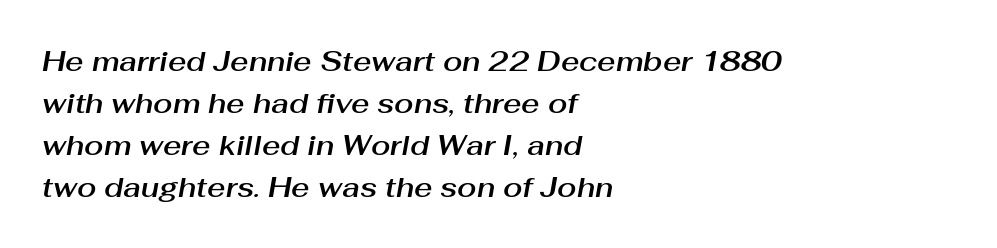
These lines are set flush left with a ragged right edge. Between one letter and the next there's only the usual sliver of space. Honestly, the row spacing looks completely unremarkable. Plain, unruled lines of type. The letters are slanted; this is an italic face.
